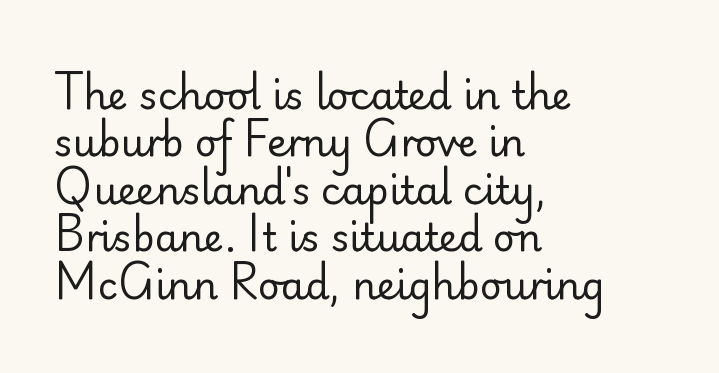
The image shows 38 px regular-weight sans-serif type, upright; set left-aligned, normal line spacing (1.25x), normal letter spacing, not underlined; low stroke contrast and a small x-height.
